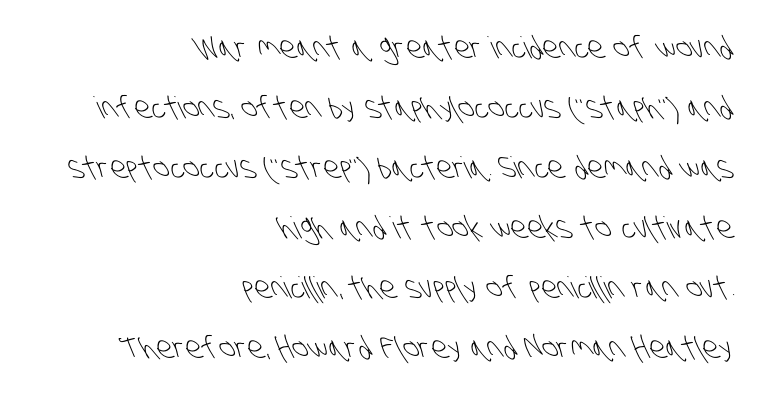
Q: Is the text bold? A: No.
Q: Is the typeface a serif or a sans-serif typeface? A: Sans-serif.
Q: Is the text underlined? A: No.
Q: How is the paragraph aligned? A: Right-aligned.
Q: Is the spacing between letters normal or unusually wide? A: Normal.
Q: Is the spacing between lines tight, normal or loose? A: Loose.
Q: Width (condensed, normal, or wide)? A: Condensed.
Q: Stroke contrast? A: Low.
Q: x-height? A: Large.
Q: Monospaced? A: No.
